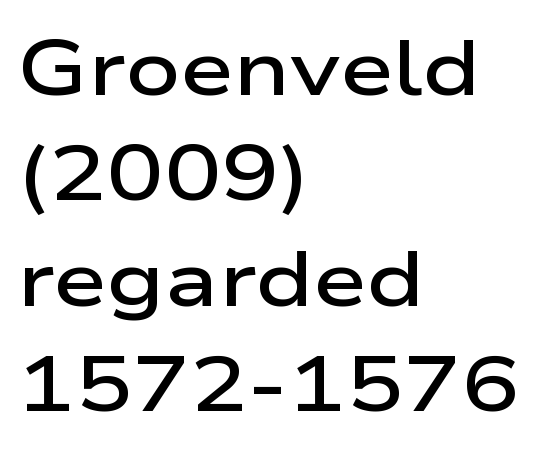
{"serif": "no", "italic": "no", "bold": "semi", "weight": "semibold", "width": "wide", "stroke_contrast": "low", "x_height": "medium", "monospaced": "no", "underline": "no", "align": "left", "line_spacing": "normal", "line_spacing_ratio": 1.37, "letter_spacing": "normal", "letter_spacing_em": 0.0, "glyph_px": 77}
